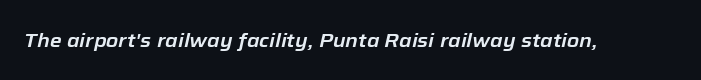
No extra tracking has been applied to these lines. The typography opts for an oblique posture over an upright one. Descenders are the only things crossing below the line.
